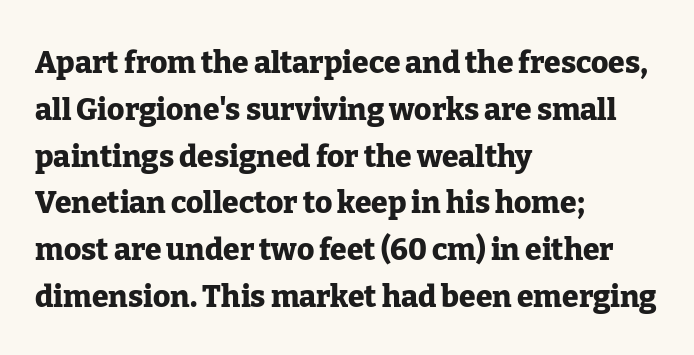
{"serif": "yes", "italic": "no", "bold": "yes", "weight": "heavy", "width": "normal", "stroke_contrast": "low", "x_height": "medium", "monospaced": "no", "underline": "no", "align": "left", "line_spacing": "normal", "line_spacing_ratio": 1.56, "letter_spacing": "normal", "letter_spacing_em": 0.0, "glyph_px": 30}
